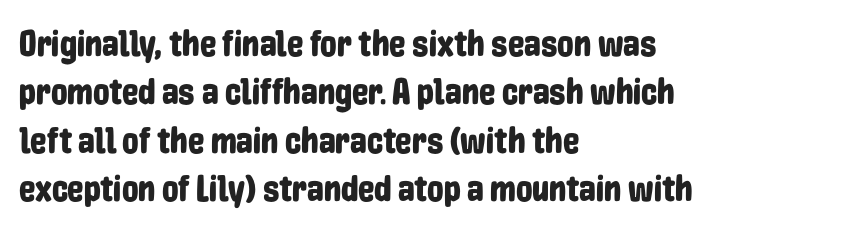
{"serif": "no", "italic": "no", "width": "condensed", "stroke_contrast": "low", "x_height": "medium", "monospaced": "no", "underline": "no", "align": "left", "line_spacing": "normal", "line_spacing_ratio": 1.31, "letter_spacing": "normal", "letter_spacing_em": 0.0, "glyph_px": 37}
